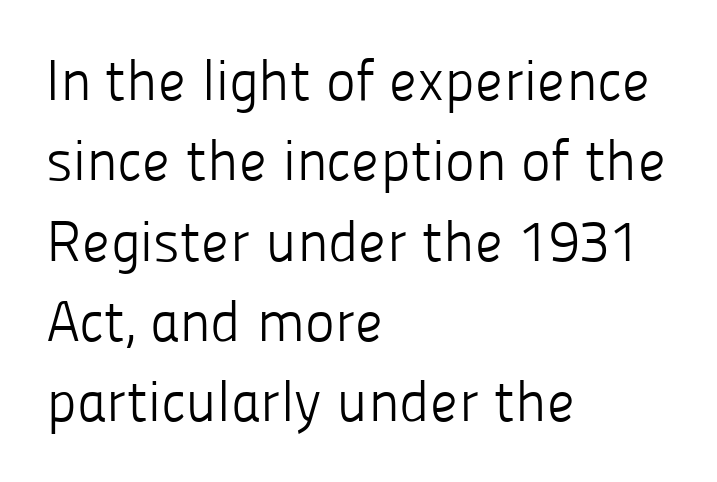
The zone under the glyphs is completely vacant. Do the characters align in a grid? No, the font is proportional. Teacher's note: observe the even left margin — that is flush-left alignment. To sum up the face: it is a sans, with no serifs.
